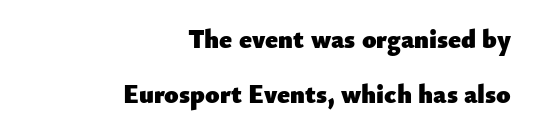
Q: Is the text bold? A: Yes.
Q: Is the text italic (slanted)? A: No, it is upright.
Q: Is the text underlined? A: No.
Q: How is the paragraph aligned? A: Right-aligned.
Q: Is the spacing between letters normal or unusually wide? A: Normal.
Q: Is the spacing between lines tight, normal or loose? A: Loose.
